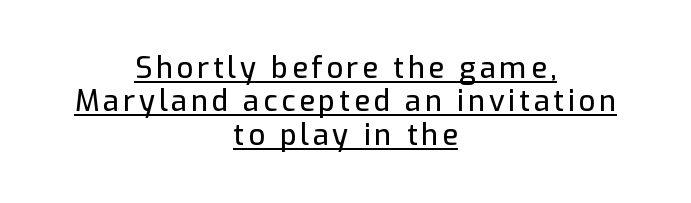
{"serif": "no", "italic": "no", "width": "normal", "stroke_contrast": "low", "x_height": "medium", "monospaced": "no", "underline": "yes", "align": "center", "line_spacing": "tight", "line_spacing_ratio": 1.15, "glyph_px": 29}
